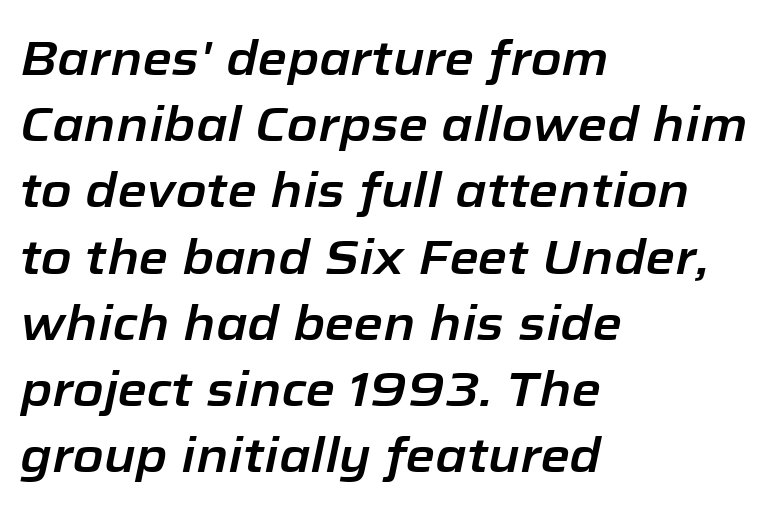
The image shows 48 px text type, italic (leaning right); set left-aligned, normal line spacing (1.38x), normal letter spacing, not underlined; low stroke contrast and a medium x-height.
